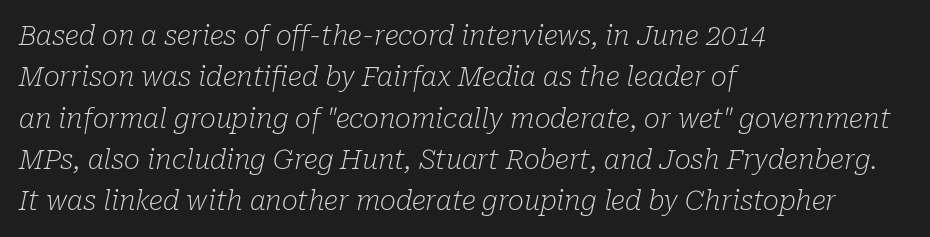
Q: Is the text bold? A: No.
Q: Is the text italic (slanted)? A: Yes, it leans right by about 10 degrees.
Q: Is the text underlined? A: No.
Q: How is the paragraph aligned? A: Left-aligned.
Q: Is the spacing between letters normal or unusually wide? A: Normal.
Q: Is the spacing between lines tight, normal or loose? A: Normal.
